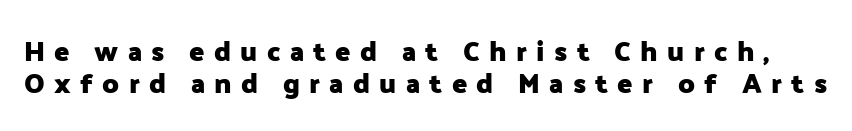
The passage shown is emphatically bold. The horizontal fit of the characters is loose and conspicuously gappy. The rendering uses a small line-height, squeezing the rows. Nothing sits at the stroke ends, so this counts as sans-serif. Looks like regular typesetting: each glyph gets only the width it needs. Is there any slant? The stems are plumb.
